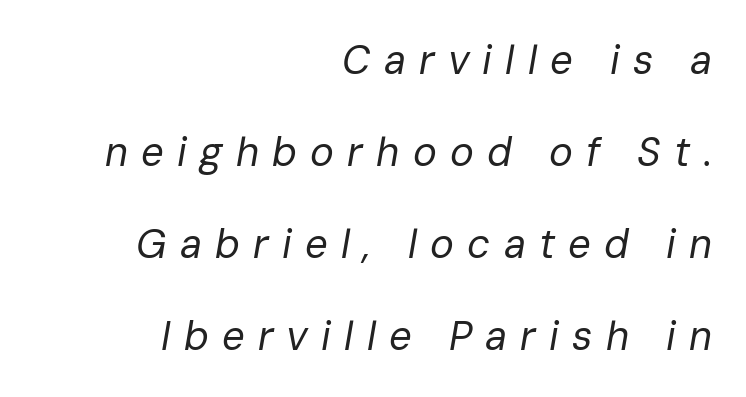
Is this a fixed-width face? No — the glyphs have proportional, varying widths. Emphasis-style slanted type is in use. The letterforms stand isolated, each surrounded by extra space. Descenders hang freely into open space. The line-height multiplier appears high, well above default.
